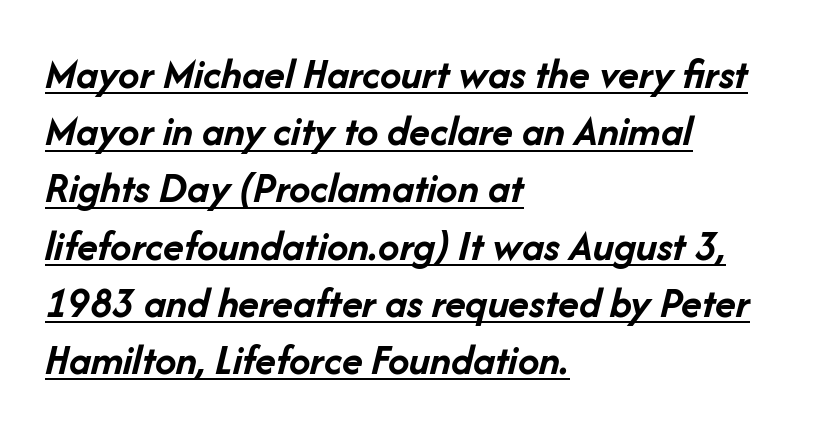
{"italic": "yes", "lean": "right", "slant_degrees": 14, "bold": "yes", "weight": "semibold", "width": "normal", "stroke_contrast": "low", "x_height": "medium", "monospaced": "no", "underline": "yes", "align": "left", "line_spacing": "normal", "line_spacing_ratio": 1.33, "letter_spacing": "normal", "letter_spacing_em": 0.0, "glyph_px": 43}
